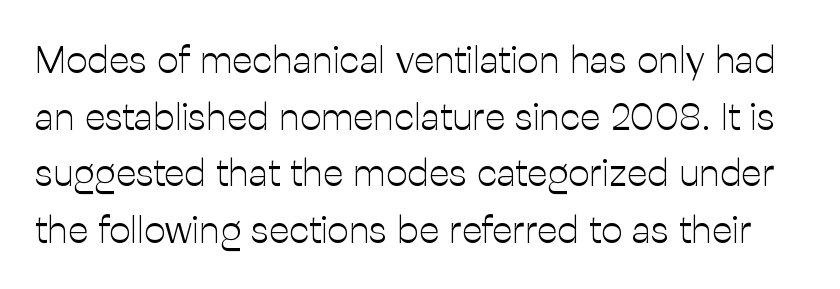
Proportional: the letters do not fall into vertical columns. The area under the type is left untouched. Stems and bowls with no extra thickness — not bold. The axis of the letterforms is exactly vertical. Horizontal bands of white between lines are of average thickness.
